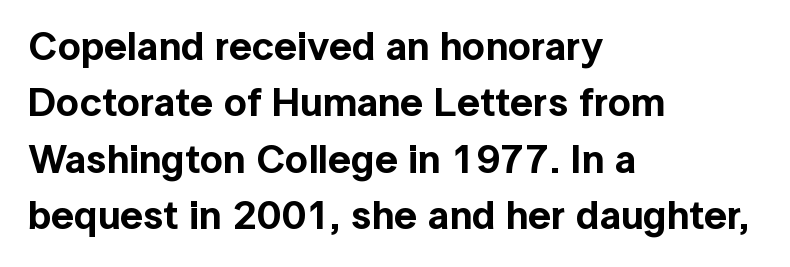
Q: Is the text italic (slanted)? A: No, it is upright.
Q: Is the typeface a serif or a sans-serif typeface? A: Sans-serif.
Q: Is the text underlined? A: No.
Q: How is the paragraph aligned? A: Left-aligned.
Q: Is the spacing between letters normal or unusually wide? A: Normal.
Q: Is the spacing between lines tight, normal or loose? A: Normal.
Q: Width (condensed, normal, or wide)? A: Normal.
Q: x-height? A: Medium.
Q: Monospaced? A: No.
